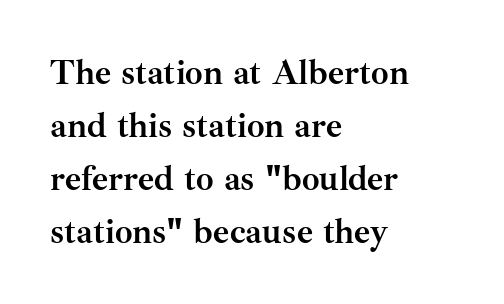
{"serif": "yes", "italic": "no", "bold": "yes", "weight": "semibold", "width": "normal", "stroke_contrast": "medium", "x_height": "small", "monospaced": "no", "underline": "no", "align": "left", "line_spacing": "normal", "line_spacing_ratio": 1.51, "letter_spacing": "normal", "letter_spacing_em": 0.0, "glyph_px": 35}
